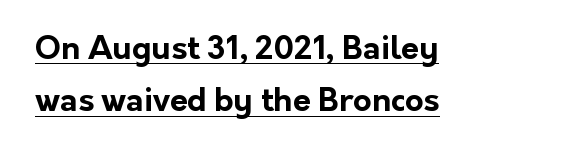
The image shows 32 px bold sans-serif type, upright; set left-aligned, normal line spacing (1.63x), normal letter spacing, underlined; low stroke contrast and a medium x-height.
